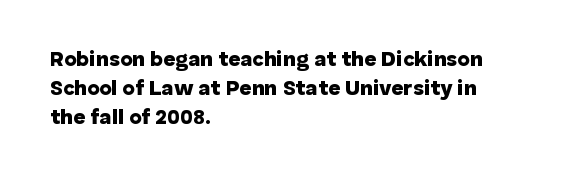
The image shows 21 px bold type, upright; set left-aligned, normal line spacing (1.38x), normal letter spacing, not underlined.
